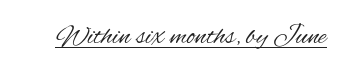
{"serif": "no", "bold": "no", "weight": "regular", "width": "condensed", "stroke_contrast": "medium", "x_height": "small", "monospaced": "no", "underline": "yes", "letter_spacing": "normal", "letter_spacing_em": 0.0, "glyph_px": 28}
